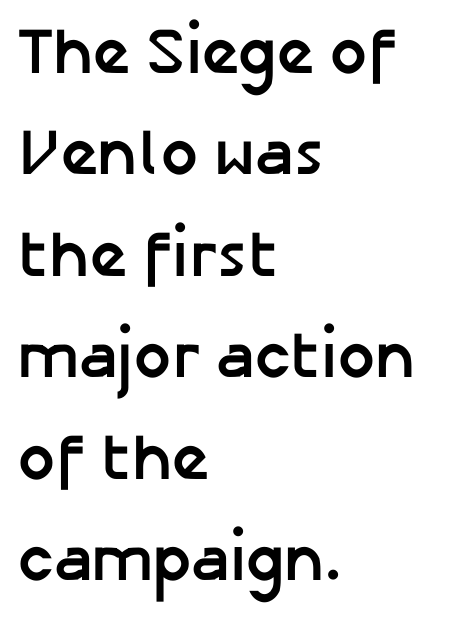
{"serif": "no", "italic": "no", "bold": "yes", "weight": "semibold", "width": "normal", "stroke_contrast": "low", "x_height": "medium", "monospaced": "no", "underline": "no", "align": "left", "line_spacing": "normal", "line_spacing_ratio": 1.56, "letter_spacing": "normal", "letter_spacing_em": 0.0, "glyph_px": 65}
